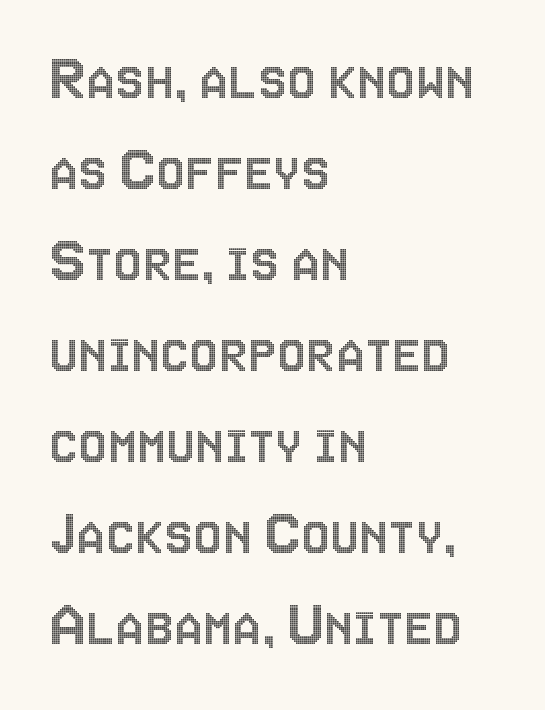
The image shows 65 px condensed type, upright; set left-aligned, normal line spacing (1.4x), normal letter spacing, not underlined; a large x-height.
